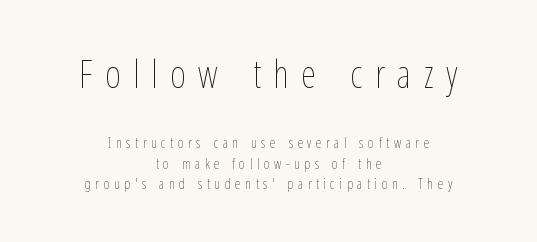
Q: Is the text bold? A: No.
Q: Is the text italic (slanted)? A: No, it is upright.
Q: Is the text underlined? A: No.
Q: How is the paragraph aligned? A: Centered.
Q: Is the spacing between letters normal or unusually wide? A: Unusually wide.
Q: Is the spacing between lines tight, normal or loose? A: Normal.
Q: Which block of text is set in a larger size, the first (top) or the second (bottom)? A: The first (top) one.
Q: Width (condensed, normal, or wide)? A: Condensed.
Q: Stroke contrast? A: Low.
Q: x-height? A: Medium.
Q: Monospaced? A: No.
